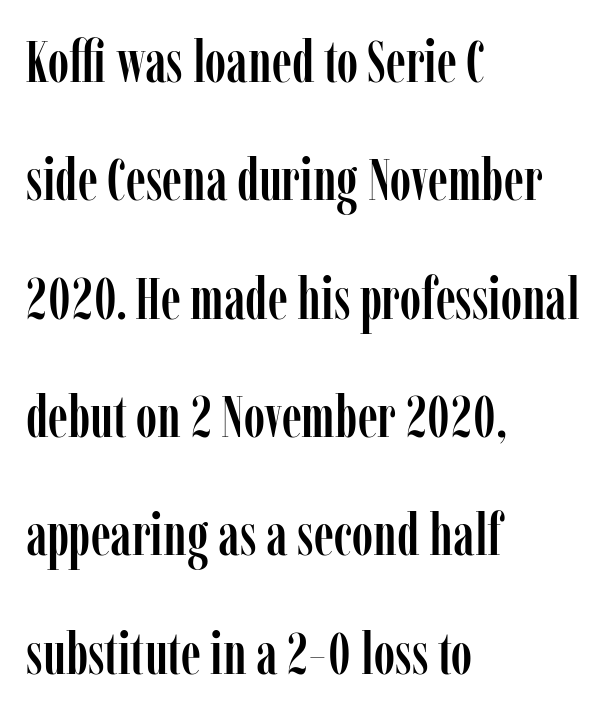
Q: Is the text italic (slanted)? A: No, it is upright.
Q: Is the typeface a serif or a sans-serif typeface? A: Serif.
Q: Is the text underlined? A: No.
Q: How is the paragraph aligned? A: Left-aligned.
Q: Is the spacing between letters normal or unusually wide? A: Normal.
Q: Is the spacing between lines tight, normal or loose? A: Loose.
Q: Width (condensed, normal, or wide)? A: Condensed.
Q: Stroke contrast? A: Low.
Q: x-height? A: Medium.
Q: Monospaced? A: No.
